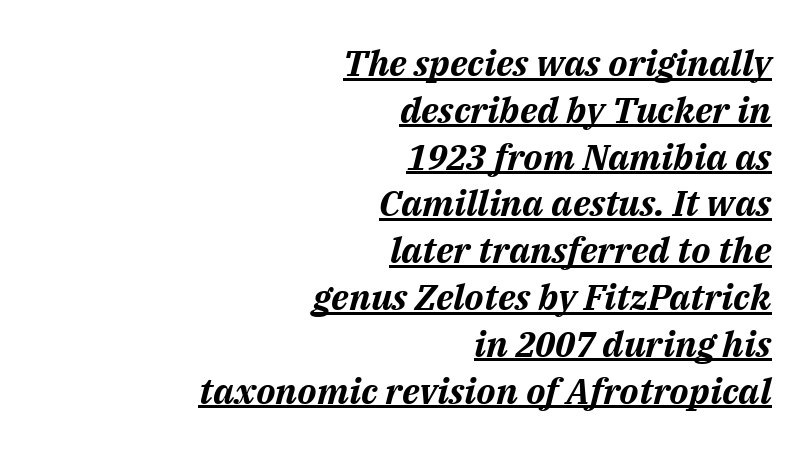
The block of text has a typical density, with ordinary space between rows. Proportional: the letters do not fall into vertical columns. Caption: standard tracking, unaltered. Emphasis-style slanted type is in use. Line ends are locked; line starts wander. Caption: lettering with a line underneath.
